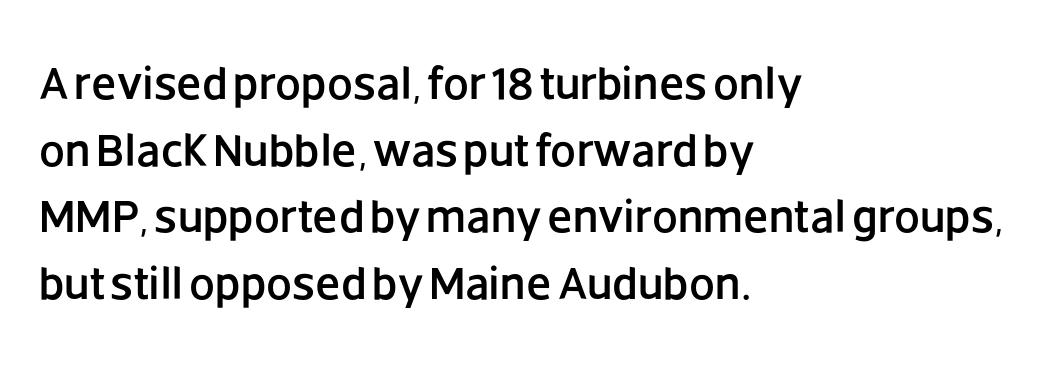
{"serif": "no", "italic": "no", "width": "normal", "stroke_contrast": "low", "x_height": "large", "monospaced": "no", "underline": "no", "align": "left", "line_spacing": "normal", "line_spacing_ratio": 1.45, "letter_spacing": "normal", "letter_spacing_em": 0.0, "glyph_px": 46}
